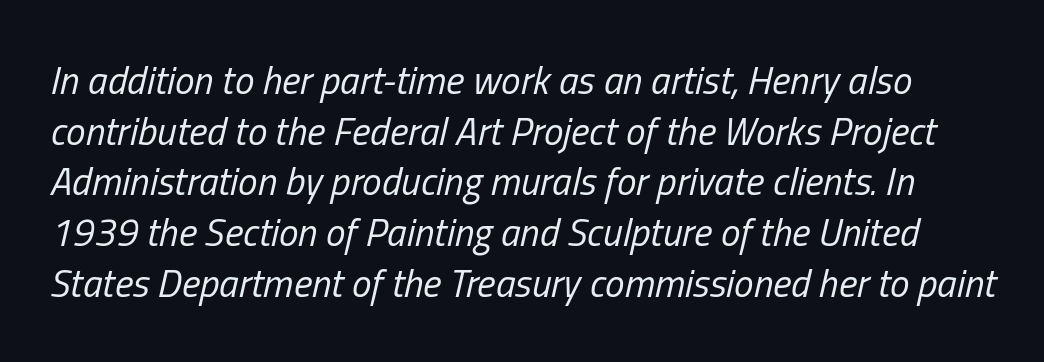
No chunkiness to these letters — they're not bold. The rendering applies a slant to the glyphs. A normal amount of white space separates one row of letters from the next. Glance below the letters and you will spot only blank space. Each letter keeps its own natural width here, so spacing adapts to shape. In terms of letterspacing, this is plain default setting.
